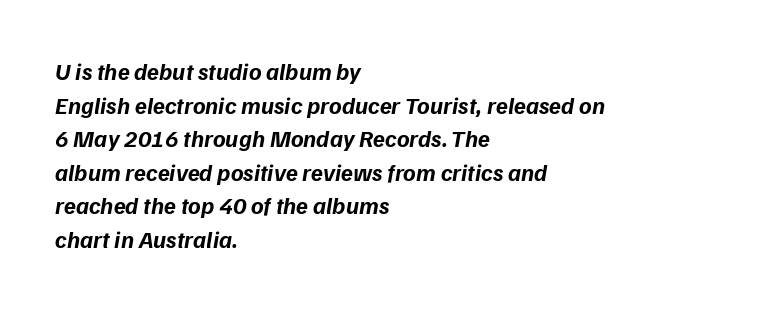
Q: Is the text bold? A: Yes.
Q: Is the text underlined? A: No.
Q: How is the paragraph aligned? A: Left-aligned.
Q: Is the spacing between letters normal or unusually wide? A: Normal.
Q: Is the spacing between lines tight, normal or loose? A: Normal.
